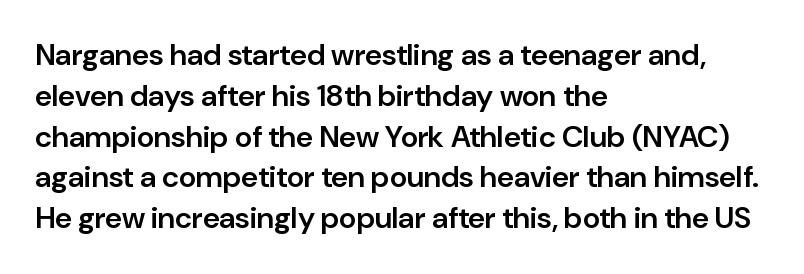
In terms of posture, this sample is upright. Every letter is mildly thick-stroked: semibold rather than bold. The face used here is proportionally spaced, like ordinary book or web type. Check where the strokes stop: nothing finishes them off — pure sans. Summary of vertical rhythm: regular, with standard interline spacing.
